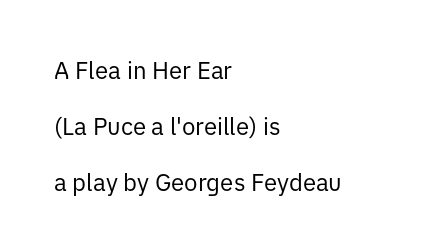
{"italic": "no", "bold": "no", "underline": "no", "align": "left", "line_spacing": "loose", "line_spacing_ratio": 2.33, "letter_spacing": "normal", "letter_spacing_em": 0.0, "glyph_px": 24}
